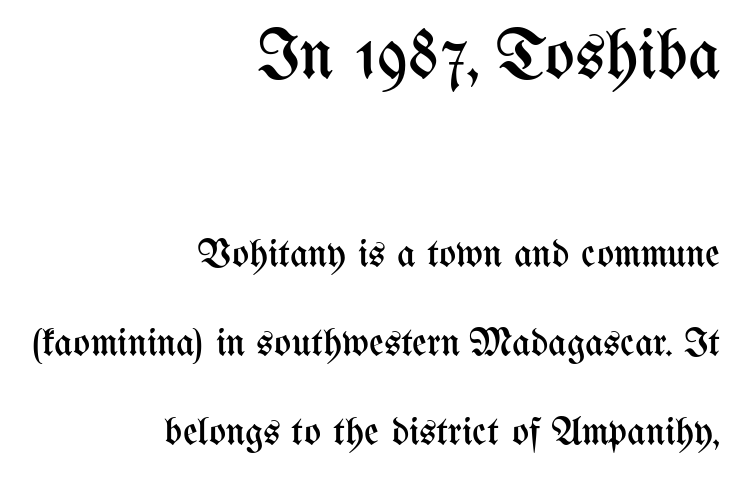
Q: Is the text bold? A: No.
Q: Is the text italic (slanted)? A: No, it is upright.
Q: Is the text underlined? A: No.
Q: How is the paragraph aligned? A: Right-aligned.
Q: Is the spacing between letters normal or unusually wide? A: Normal.
Q: Is the spacing between lines tight, normal or loose? A: Loose.
Q: Which block of text is set in a larger size, the first (top) or the second (bottom)? A: The first (top) one.
Q: Width (condensed, normal, or wide)? A: Condensed.
Q: Stroke contrast? A: Medium.
Q: x-height? A: Medium.
Q: Monospaced? A: No.
